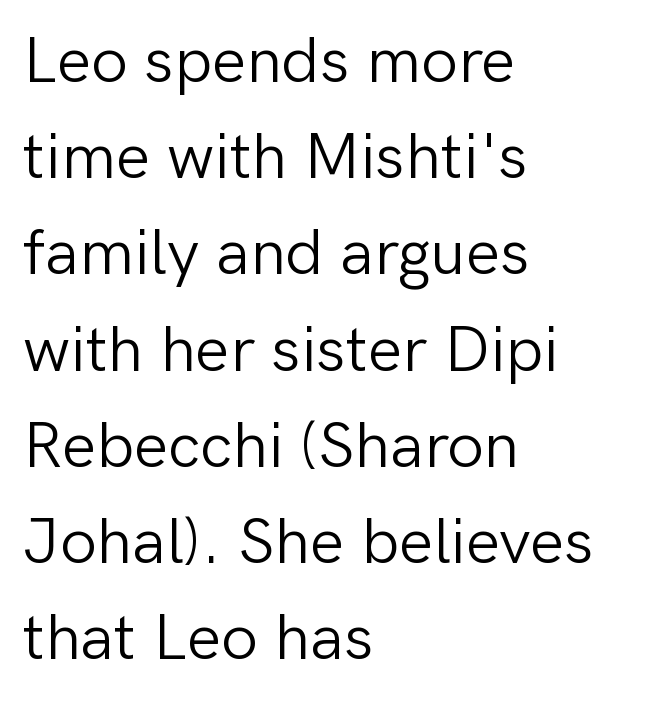
{"serif": "no", "italic": "no", "bold": "no", "weight": "light", "width": "normal", "stroke_contrast": "low", "x_height": "medium", "monospaced": "no", "underline": "no", "align": "left", "line_spacing": "normal", "line_spacing_ratio": 1.48, "letter_spacing": "normal", "letter_spacing_em": 0.0, "glyph_px": 65}
